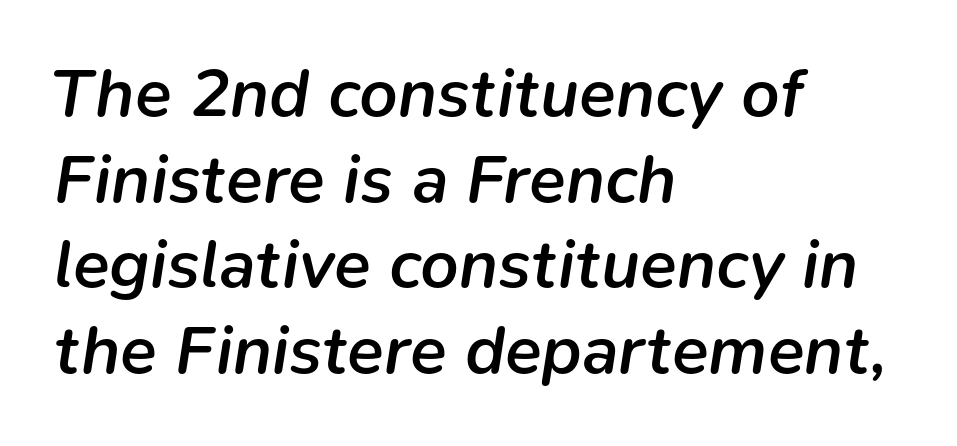
An italicized treatment has been applied to the whole sample. The letters are semibold — heavier than regular but short of a full bold. Type without underlining. These lines stack with their left ends in a neat column. Reading down the column, the eye jumps a familiar distance to each next line.
